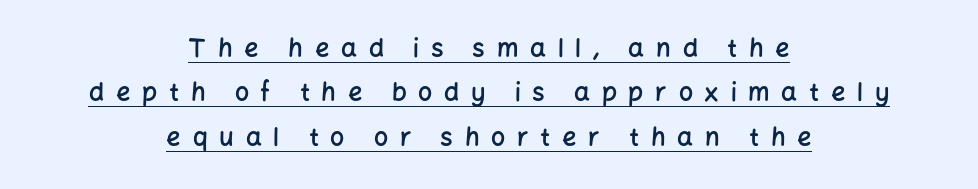
{"italic": "no", "bold": "semi", "underline": "yes", "align": "center", "line_spacing_ratio": 1.78, "letter_spacing": "wide", "letter_spacing_em": 0.47, "glyph_px": 25}
